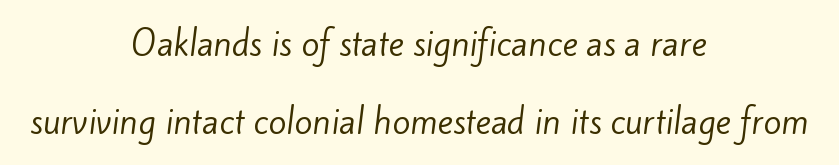
The cut favours lightness, reaching ordinary text weight at its darkest. The face used here is rendered with its standard letterfit. The passage shown is typed in a proportional face where columns would drift. Check where the strokes stop: nothing finishes them off — pure sans. The paragraph has two soft edges and a firm central axis.
